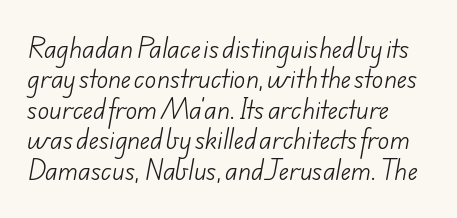
{"bold": "no", "underline": "no", "align": "left", "line_spacing": "normal", "line_spacing_ratio": 1.27, "letter_spacing": "normal", "letter_spacing_em": 0.0, "glyph_px": 24}
